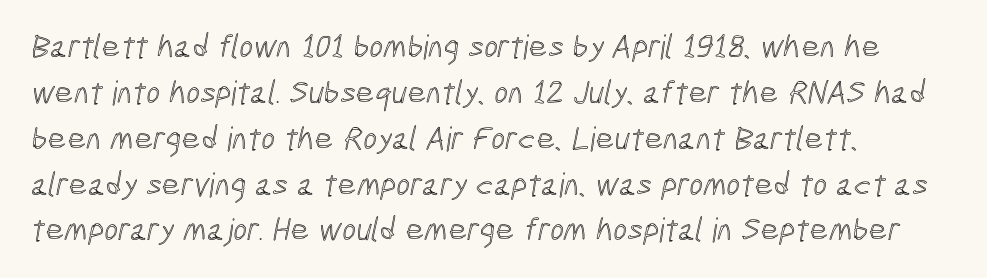
Q: Is the text underlined? A: No.
Q: How is the paragraph aligned? A: Left-aligned.
Q: Is the spacing between letters normal or unusually wide? A: Normal.
Q: Is the spacing between lines tight, normal or loose? A: Normal.
Q: Width (condensed, normal, or wide)? A: Condensed.
Q: x-height? A: Medium.
Q: Monospaced? A: No.
